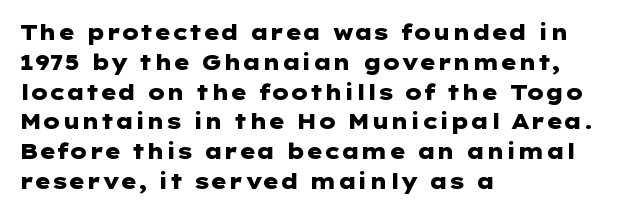
Q: Is the text bold? A: Yes.
Q: Is the text italic (slanted)? A: No, it is upright.
Q: Is the text underlined? A: No.
Q: How is the paragraph aligned? A: Left-aligned.
Q: Is the spacing between letters normal or unusually wide? A: Normal.
Q: Is the spacing between lines tight, normal or loose? A: Normal.
